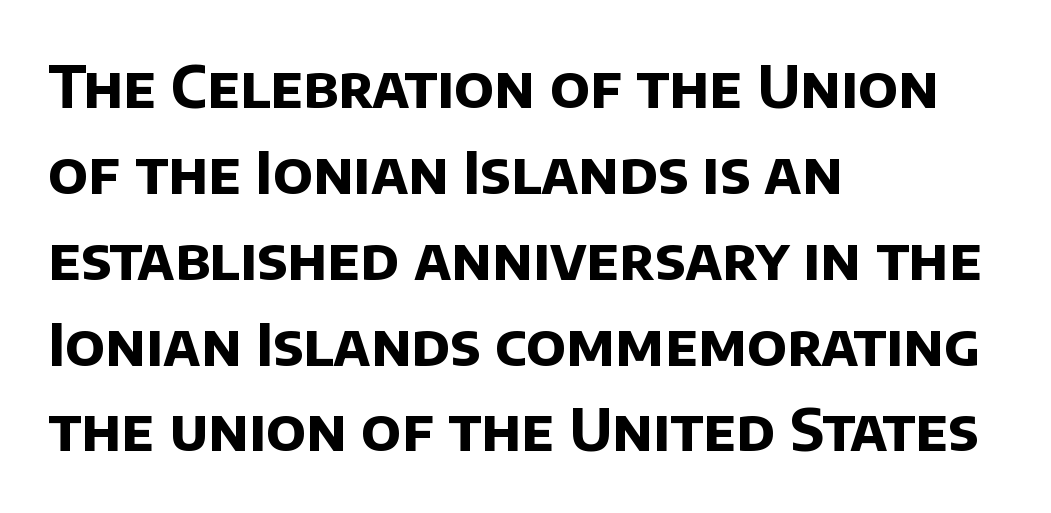
The words here are not underlined. Here the designer chose a conventional face with non-uniform glyph widths. Look at the bottom of the vertical strokes: they stop flat, with no serifs. Glyph-to-glyph distance matches everyday printed text.
